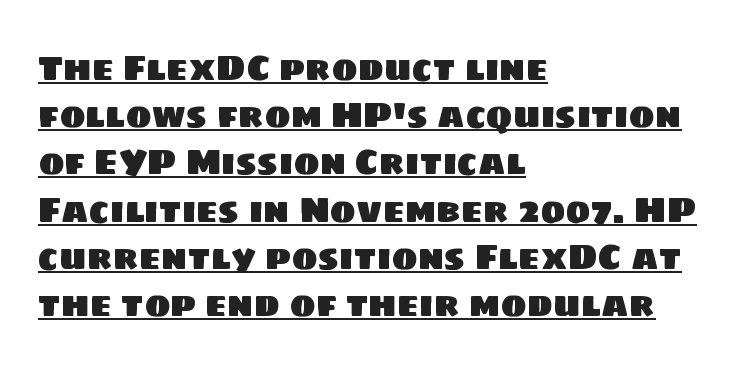
The image shows 35 px sans-serif type; set left-aligned, normal line spacing (1.35x), normal letter spacing, underlined; low stroke contrast and a large x-height.
